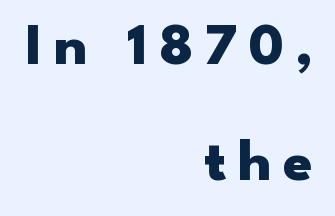
{"serif": "no", "italic": "no", "bold": "yes", "weight": "heavy", "width": "wide", "stroke_contrast": "low", "x_height": "small", "monospaced": "no", "underline": "no", "align": "right", "line_spacing": "loose", "line_spacing_ratio": 1.97, "letter_spacing": "wide", "letter_spacing_em": 0.2, "glyph_px": 59}
